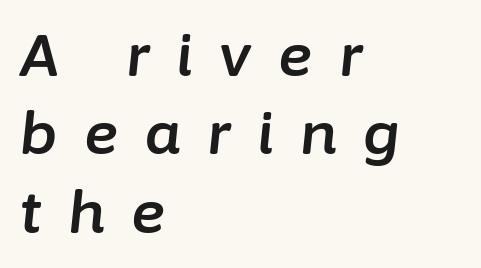
Is the type slanted? Yes — the strokes lean at a clear angle. The space between consecutive lines is moderate. The passage shown is not underscored anywhere. Each letter keeps its own natural width here, so spacing adapts to shape. Loose tracking; the words dissolve into strings of separated letters.
